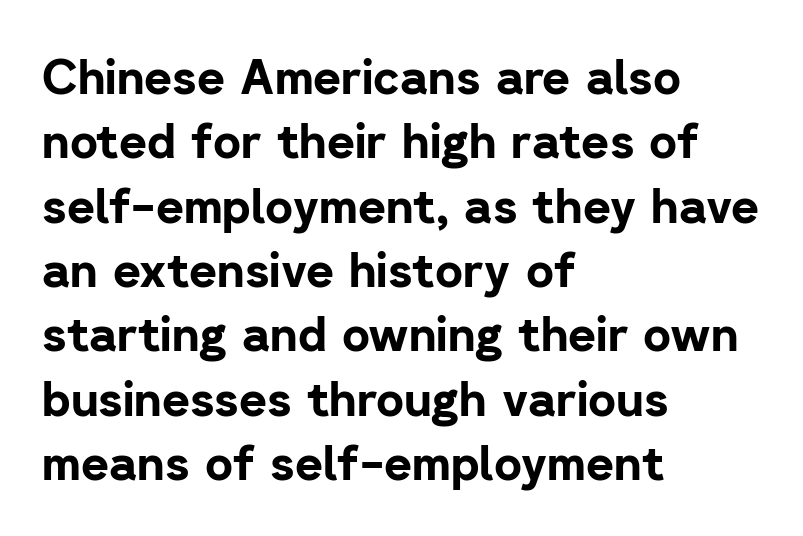
{"serif": "no", "italic": "no", "bold": "yes", "weight": "bold", "width": "normal", "stroke_contrast": "low", "x_height": "medium", "monospaced": "no", "underline": "no", "align": "left", "line_spacing": "normal", "line_spacing_ratio": 1.34, "letter_spacing": "normal", "letter_spacing_em": 0.0, "glyph_px": 48}
